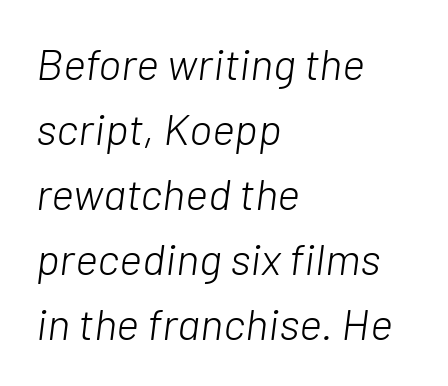
Q: Is the text bold? A: No.
Q: Is the text italic (slanted)? A: Yes, it leans right by about 7 degrees.
Q: Is the text underlined? A: No.
Q: How is the paragraph aligned? A: Left-aligned.
Q: Is the spacing between letters normal or unusually wide? A: Normal.
Q: Is the spacing between lines tight, normal or loose? A: Normal.
Q: Width (condensed, normal, or wide)? A: Normal.
Q: Stroke contrast? A: Low.
Q: x-height? A: Medium.
Q: Monospaced? A: No.
